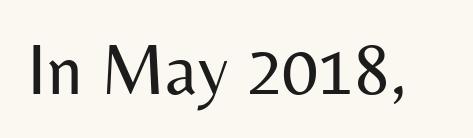
The image shows 72 px regular-weight sans-serif type, upright; set normal letter spacing, not underlined; medium stroke contrast and a medium x-height.
